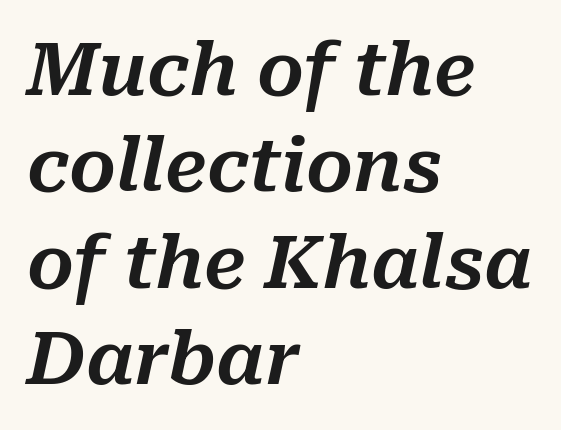
The image shows 73 px text type, italic (leaning right); set left-aligned, normal line spacing (1.32x), normal letter spacing, not underlined; medium stroke contrast and a medium x-height.
